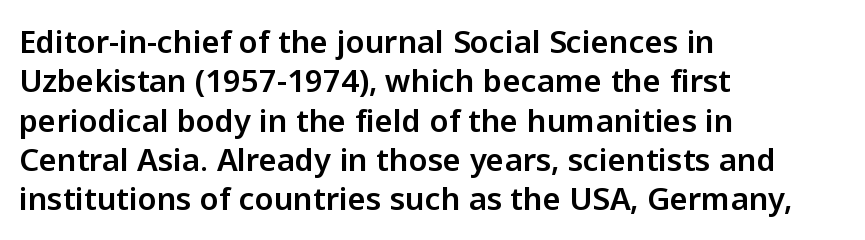
The image shows 31 px sans-serif type, upright; set left-aligned, normal line spacing (1.27x), normal letter spacing, not underlined; low stroke contrast and a medium x-height.
